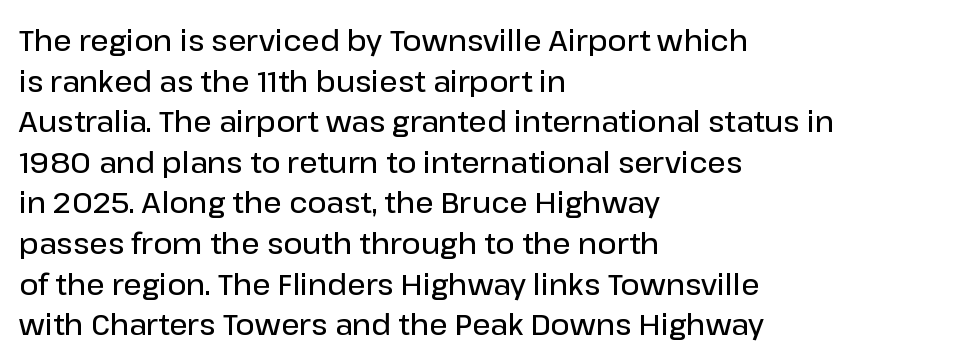
This sample has the flowing, uneven cadence of proportional lettering. Visually the block forms a straight wall on the left and a jagged coastline on the right. Interline gaps are of average width in this sample. Font category for this specimen: sans-serif. Is the type bold? Partly — it's a semibold, heavier than regular but not fully bold. Notice how the stems are strictly vertical — no italics here.
